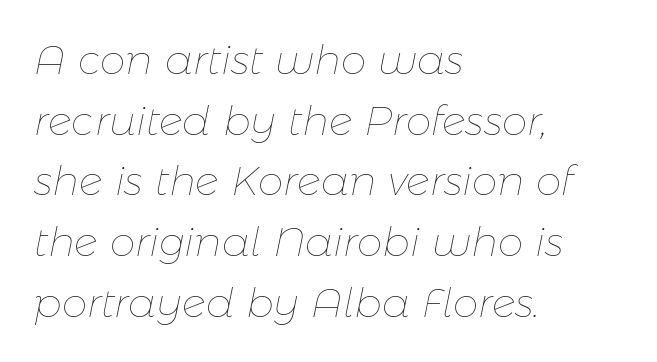
Q: Is the text bold? A: No.
Q: Is the text italic (slanted)? A: Yes, it leans right by about 11 degrees.
Q: Is the text underlined? A: No.
Q: How is the paragraph aligned? A: Left-aligned.
Q: Is the spacing between letters normal or unusually wide? A: Normal.
Q: Is the spacing between lines tight, normal or loose? A: Normal.
Q: Width (condensed, normal, or wide)? A: Normal.
Q: Stroke contrast? A: Low.
Q: x-height? A: Medium.
Q: Monospaced? A: No.
